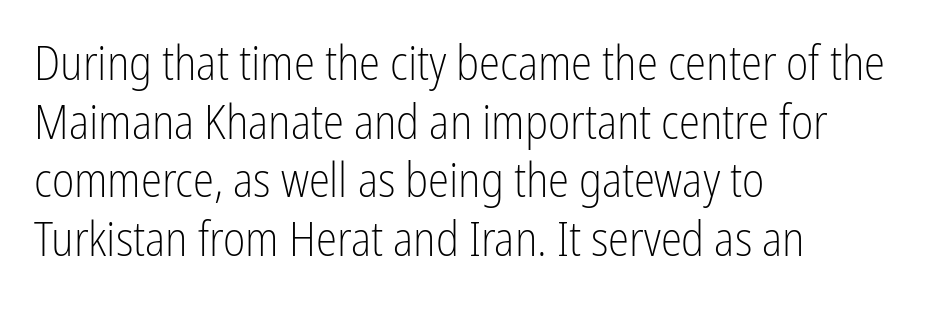
{"serif": "no", "italic": "no", "bold": "no", "weight": "light", "width": "condensed", "stroke_contrast": "low", "x_height": "medium", "monospaced": "no", "underline": "no", "align": "left", "line_spacing_ratio": 1.22, "letter_spacing": "normal", "letter_spacing_em": 0.0, "glyph_px": 48}
